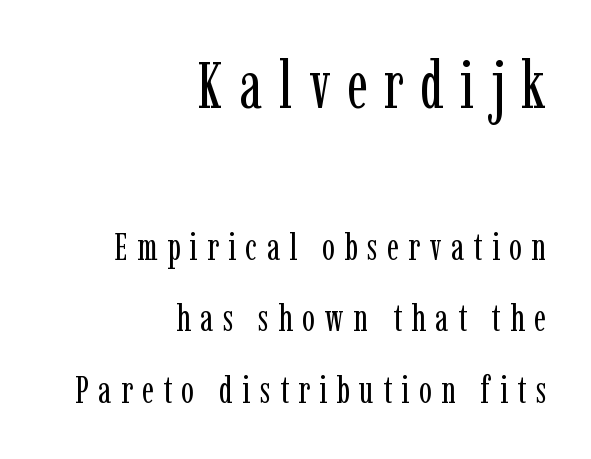
The image shows 66 px regular-weight, condensed serif type, upright; set right-aligned, line spacing 1.89x, unusually wide letter spacing (+0.25 em), not underlined; the first (top) block is 1.74x larger; low stroke contrast and a medium x-height.
